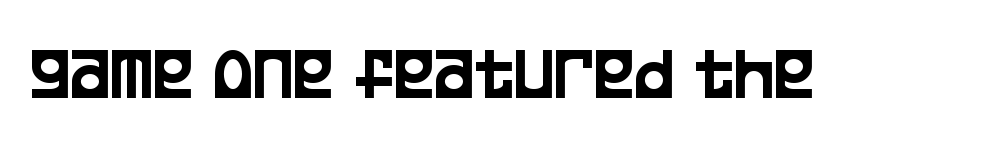
Inter-character spacing is left at the font's built-in metrics. Note the varied advance widths — an 'i' is clearly narrower than an 'm'. In terms of posture, this sample is upright. Beneath every word, the page is bare. Type style note: lacks serifs.
